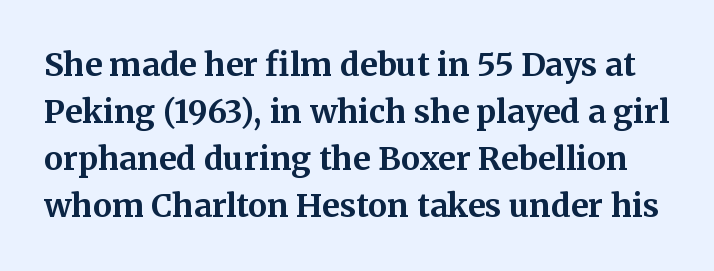
{"serif": "yes", "italic": "no", "bold": "yes", "weight": "bold", "width": "normal", "stroke_contrast": "medium", "x_height": "medium", "monospaced": "no", "underline": "no", "line_spacing": "normal", "line_spacing_ratio": 1.47, "letter_spacing": "normal", "letter_spacing_em": 0.0, "glyph_px": 32}
